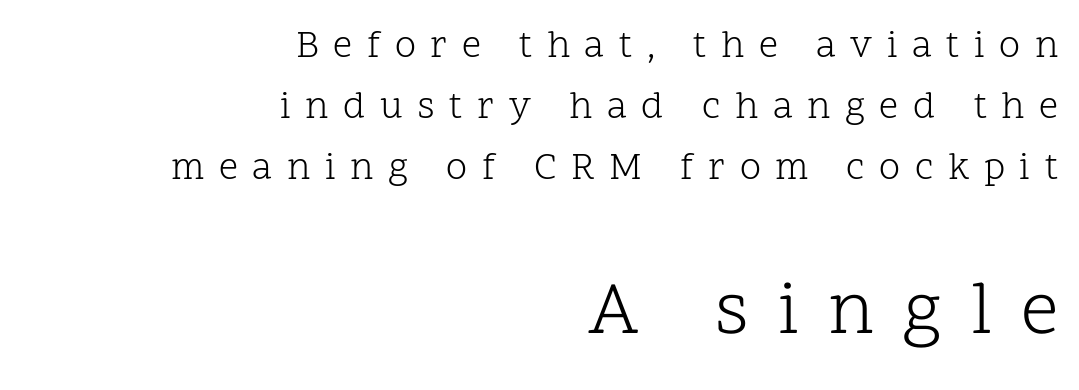
Q: Is the text bold? A: No.
Q: Is the text italic (slanted)? A: No, it is upright.
Q: Is the typeface a serif or a sans-serif typeface? A: Serif.
Q: Is the text underlined? A: No.
Q: How is the paragraph aligned? A: Right-aligned.
Q: Is the spacing between letters normal or unusually wide? A: Unusually wide.
Q: Is the spacing between lines tight, normal or loose? A: Normal.
Q: Which block of text is set in a larger size, the first (top) or the second (bottom)? A: The second (bottom) one.
Q: Width (condensed, normal, or wide)? A: Normal.
Q: Stroke contrast? A: Low.
Q: x-height? A: Medium.
Q: Monospaced? A: No.
